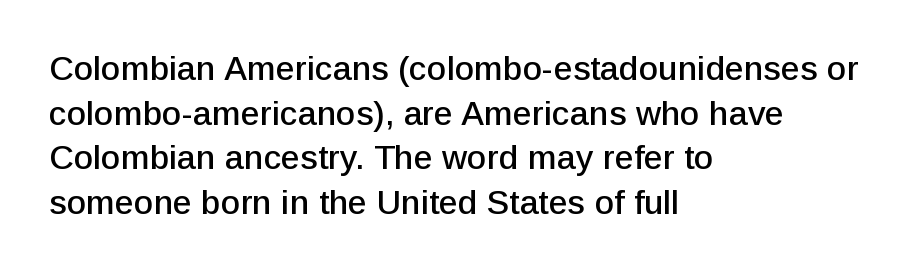
Q: Is the text italic (slanted)? A: No, it is upright.
Q: Is the typeface a serif or a sans-serif typeface? A: Sans-serif.
Q: Is the text underlined? A: No.
Q: How is the paragraph aligned? A: Left-aligned.
Q: Is the spacing between letters normal or unusually wide? A: Normal.
Q: Is the spacing between lines tight, normal or loose? A: Normal.
Q: Width (condensed, normal, or wide)? A: Normal.
Q: Stroke contrast? A: Low.
Q: x-height? A: Medium.
Q: Monospaced? A: No.
